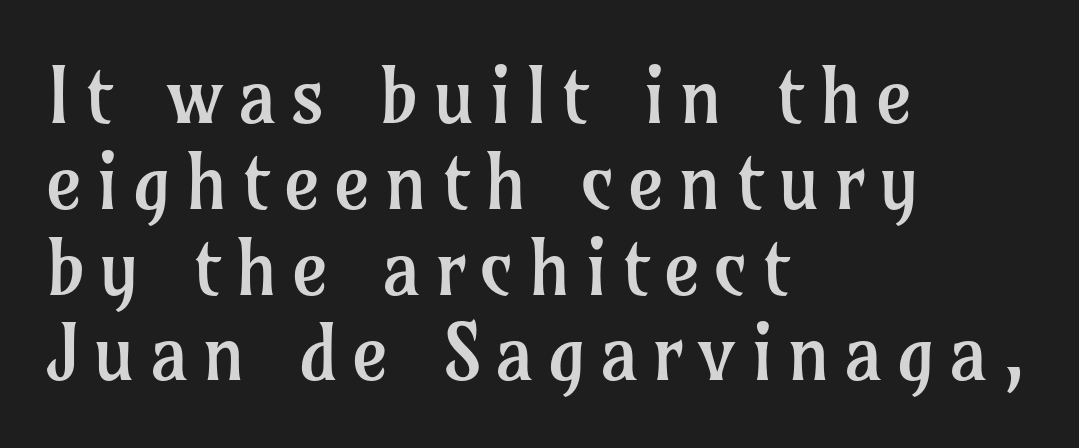
{"serif": "yes", "italic": "no", "bold": "no", "weight": "regular", "width": "normal", "stroke_contrast": "low", "x_height": "medium", "monospaced": "no", "underline": "no", "align": "left", "line_spacing": "tight", "line_spacing_ratio": 1.1, "glyph_px": 78}
